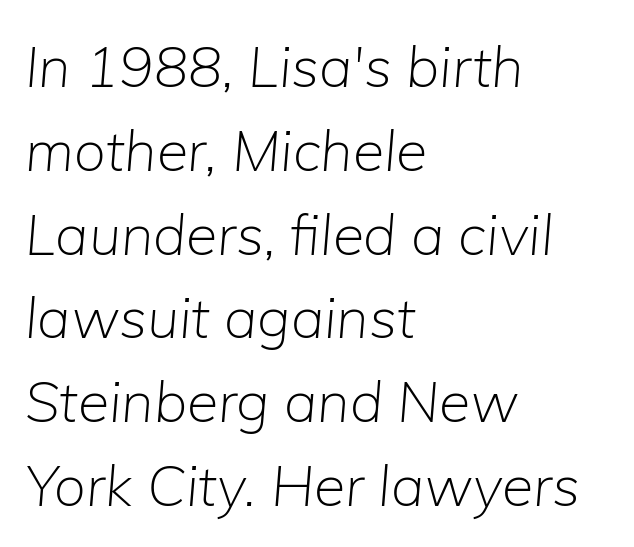
{"italic": "yes", "lean": "right", "slant_degrees": 5, "bold": "no", "weight": "light", "width": "normal", "stroke_contrast": "low", "x_height": "medium", "monospaced": "no", "underline": "no", "align": "left", "line_spacing": "normal", "line_spacing_ratio": 1.47, "letter_spacing": "normal", "letter_spacing_em": 0.0, "glyph_px": 57}
